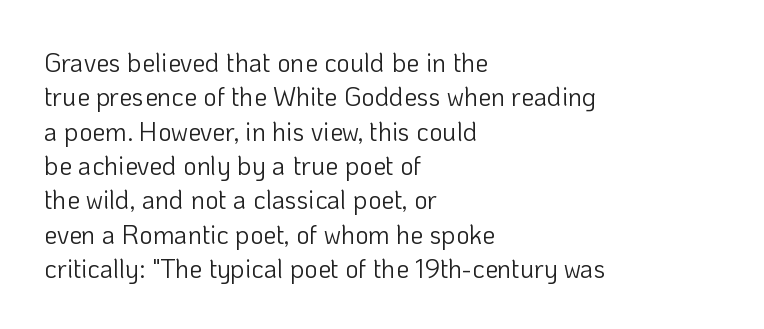
The image shows 26 px text type, upright; set left-aligned, normal line spacing (1.32x), normal letter spacing, not underlined.
